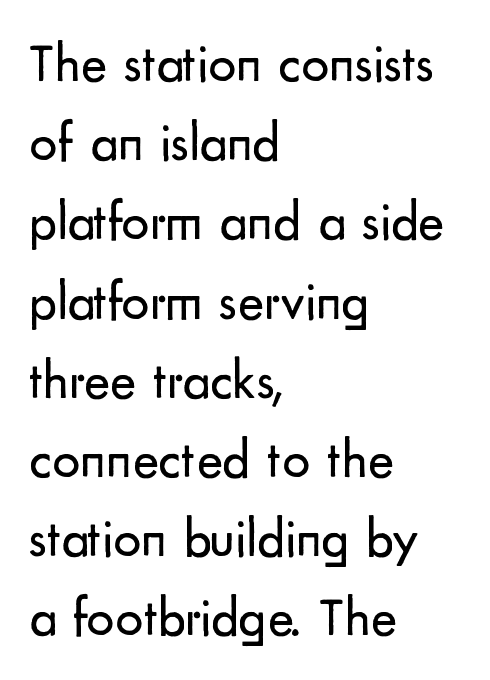
{"serif": "no", "italic": "no", "bold": "no", "weight": "regular", "width": "normal", "stroke_contrast": "low", "x_height": "small", "monospaced": "no", "underline": "no", "align": "left", "line_spacing": "normal", "line_spacing_ratio": 1.44, "letter_spacing": "normal", "letter_spacing_em": 0.0, "glyph_px": 55}
